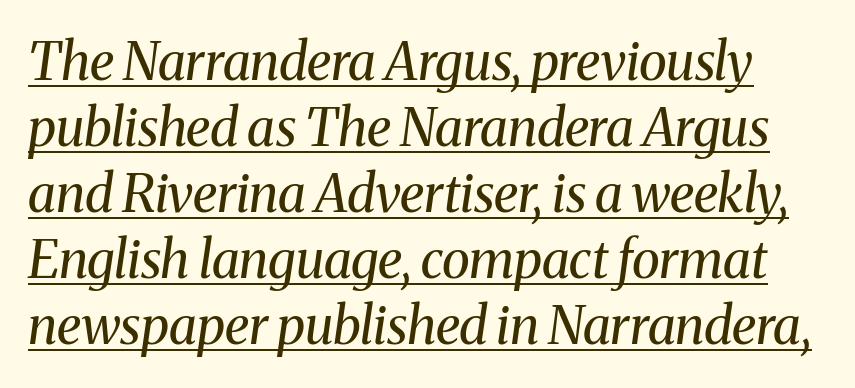
{"serif": "yes", "italic": "yes", "lean": "right", "slant_degrees": 8, "bold": "no", "weight": "regular", "width": "normal", "stroke_contrast": "medium", "x_height": "medium", "monospaced": "no", "underline": "yes", "line_spacing": "normal", "line_spacing_ratio": 1.27, "letter_spacing": "normal", "letter_spacing_em": 0.0, "glyph_px": 52}
